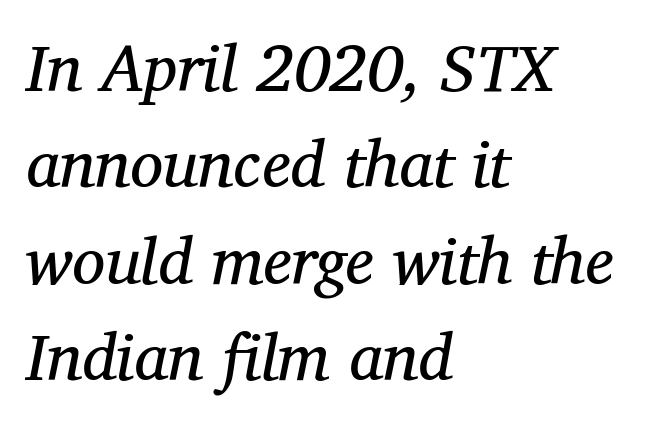
{"serif": "yes", "italic": "yes", "lean": "right", "slant_degrees": 12, "bold": "no", "weight": "regular", "width": "normal", "stroke_contrast": "medium", "x_height": "medium", "monospaced": "no", "underline": "no", "align": "left", "line_spacing": "normal", "line_spacing_ratio": 1.46, "letter_spacing": "normal", "letter_spacing_em": 0.0, "glyph_px": 66}
